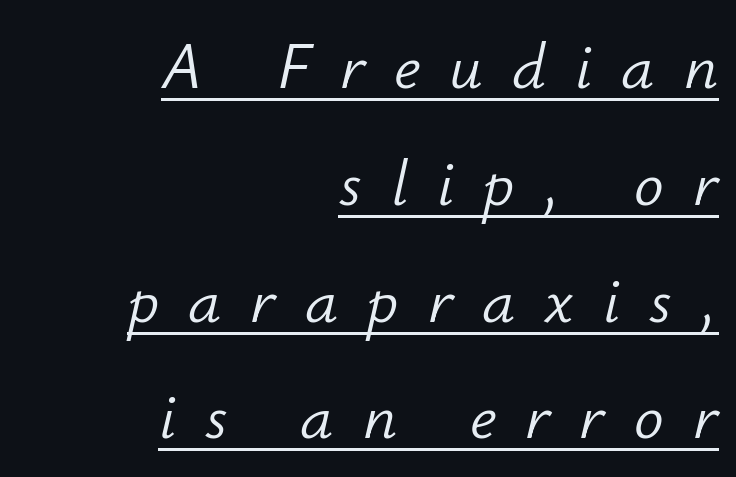
Q: Is the text bold? A: No.
Q: Is the text italic (slanted)? A: Yes, it leans right by about 12 degrees.
Q: Is the text underlined? A: Yes.
Q: How is the paragraph aligned? A: Right-aligned.
Q: Is the spacing between letters normal or unusually wide? A: Unusually wide.
Q: Width (condensed, normal, or wide)? A: Normal.
Q: Stroke contrast? A: Low.
Q: x-height? A: Small.
Q: Monospaced? A: No.
